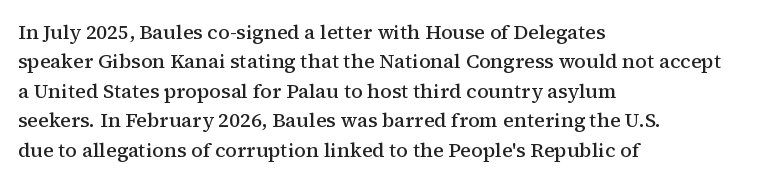
A bare baseline throughout the passage. Vertically, the passage feels balanced, rows spaced as you'd expect. Horizontal alignment here is leftward, the default for most running prose. Is the type bold? Partly — it's a semibold, heavier than regular but not fully bold.
